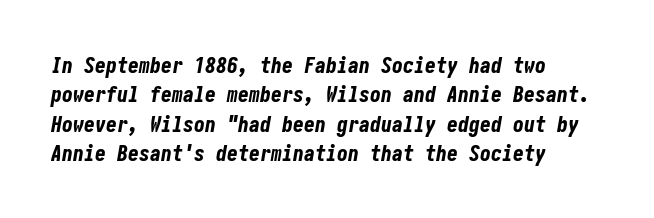
{"italic": "yes", "lean": "right", "slant_degrees": 10, "bold": "yes", "underline": "no", "align": "left", "line_spacing": "normal", "line_spacing_ratio": 1.33, "letter_spacing": "normal", "letter_spacing_em": 0.0, "glyph_px": 22}
